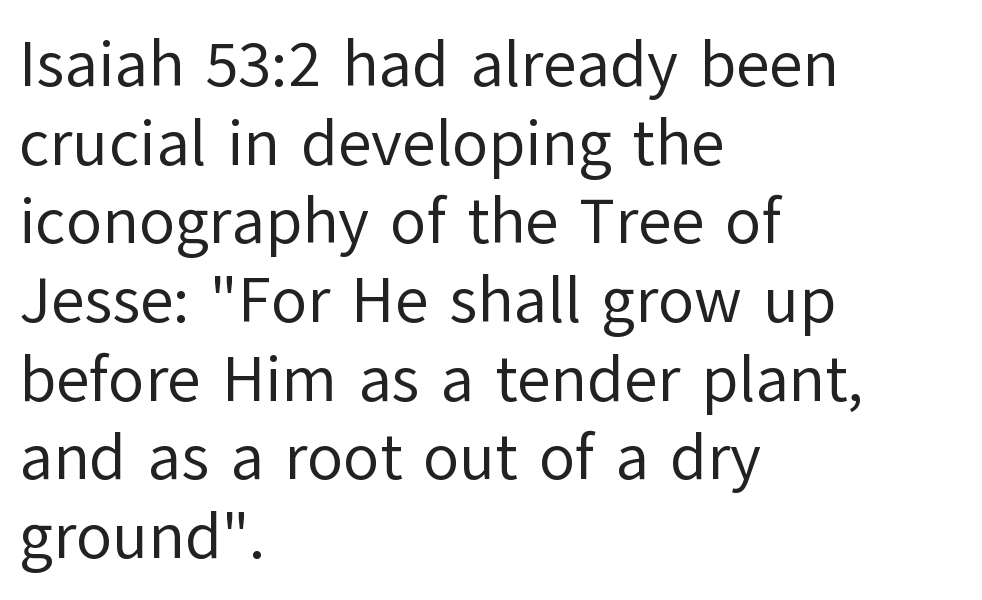
Q: Is the text bold? A: No.
Q: Is the text italic (slanted)? A: No, it is upright.
Q: Is the typeface a serif or a sans-serif typeface? A: Sans-serif.
Q: Is the text underlined? A: No.
Q: How is the paragraph aligned? A: Left-aligned.
Q: Is the spacing between letters normal or unusually wide? A: Normal.
Q: Width (condensed, normal, or wide)? A: Normal.
Q: Stroke contrast? A: Low.
Q: x-height? A: Medium.
Q: Monospaced? A: No.
